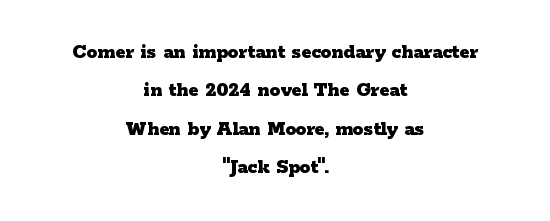
The face used here has the dense, thick strokes of a bold. Letter spacing: default. Which margin do the lines hug? Neither — every line sits in the middle. The font's upright variant was chosen for this text. Words float on clear page, feet unadorned.
